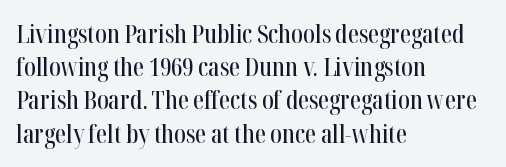
The image shows 25 px text type, upright; set left-aligned, normal line spacing (1.33x), normal letter spacing, not underlined.
